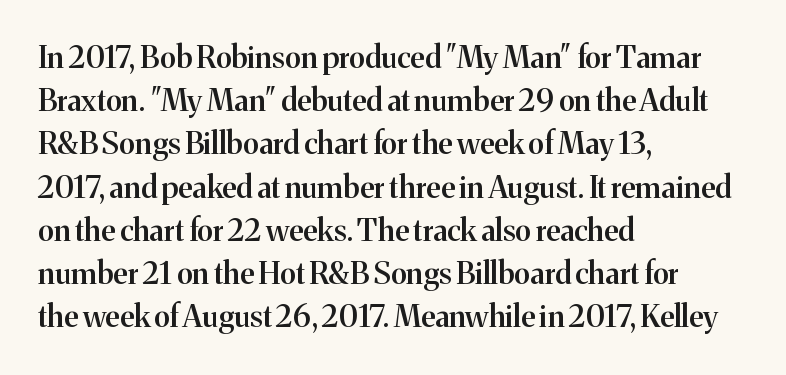
The image shows 30 px semibold serif type, upright; set left-aligned, normal line spacing (1.44x), normal letter spacing, not underlined; medium stroke contrast and a medium x-height.
